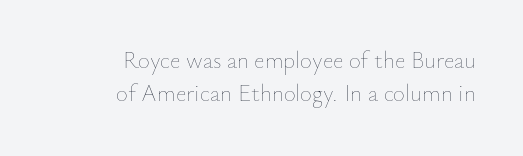
Q: Is the text bold? A: No.
Q: Is the text italic (slanted)? A: No, it is upright.
Q: Is the text underlined? A: No.
Q: How is the paragraph aligned? A: Right-aligned.
Q: Is the spacing between letters normal or unusually wide? A: Normal.
Q: Is the spacing between lines tight, normal or loose? A: Normal.
